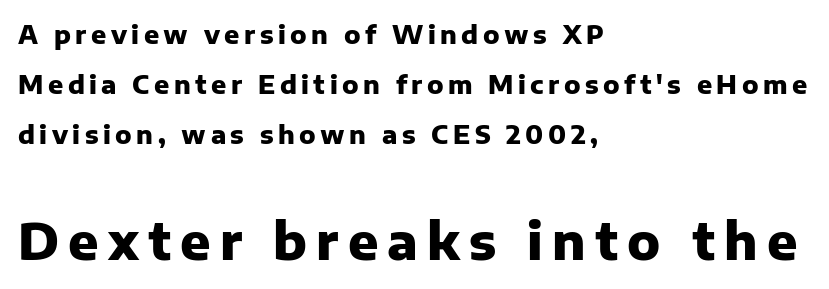
The image shows 50 px heavy sans-serif type, upright; set left-aligned, loose line spacing (2.0x), not underlined; the second (bottom) block is 2.0x larger; low stroke contrast and a medium x-height.
